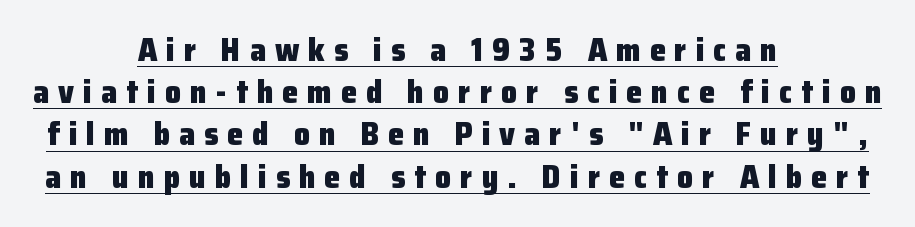
{"serif": "no", "italic": "no", "bold": "yes", "weight": "heavy", "width": "normal", "stroke_contrast": "low", "x_height": "medium", "monospaced": "no", "underline": "yes", "align": "center", "line_spacing": "normal", "line_spacing_ratio": 1.32, "letter_spacing": "wide", "letter_spacing_em": 0.28, "glyph_px": 32}
